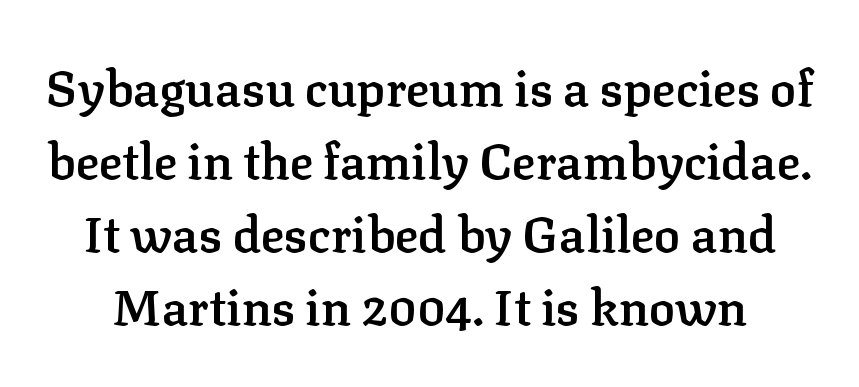
{"serif": "yes", "italic": "no", "bold": "semi", "weight": "semibold", "width": "normal", "stroke_contrast": "low", "x_height": "medium", "monospaced": "no", "underline": "no", "line_spacing": "normal", "line_spacing_ratio": 1.49, "letter_spacing": "normal", "letter_spacing_em": 0.0, "glyph_px": 49}
